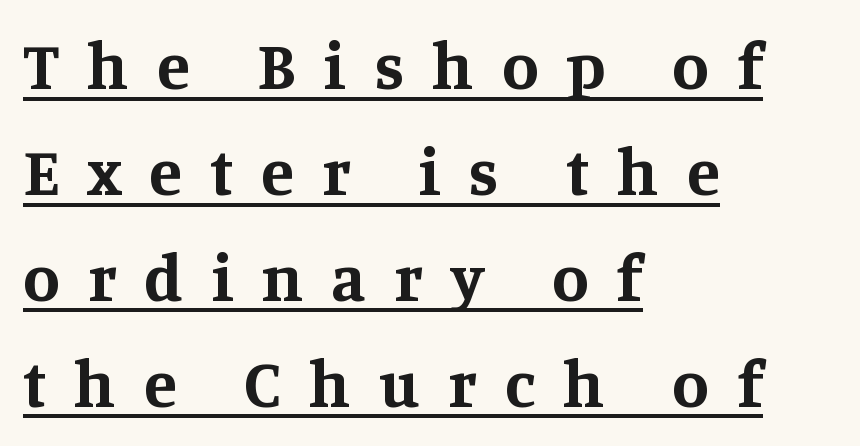
The image shows 67 px bold serif type, upright; set left-aligned, normal line spacing (1.58x), unusually wide letter spacing (+0.42 em), underlined; medium stroke contrast and a large x-height.
